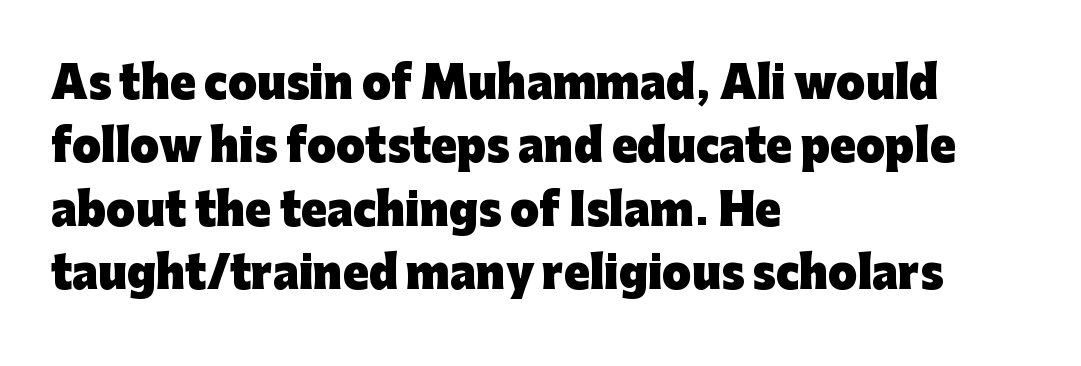
{"serif": "no", "italic": "no", "bold": "yes", "weight": "heavy", "width": "normal", "stroke_contrast": "low", "x_height": "medium", "monospaced": "no", "underline": "no", "align": "left", "line_spacing": "normal", "line_spacing_ratio": 1.51, "letter_spacing": "normal", "letter_spacing_em": 0.0, "glyph_px": 42}
